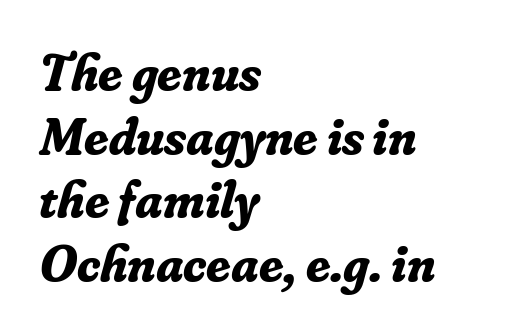
{"serif": "yes", "italic": "yes", "lean": "right", "slant_degrees": 16, "bold": "yes", "weight": "bold", "width": "normal", "stroke_contrast": "low", "x_height": "small", "monospaced": "no", "underline": "no", "align": "left", "line_spacing_ratio": 1.2, "letter_spacing": "normal", "letter_spacing_em": 0.0, "glyph_px": 53}
